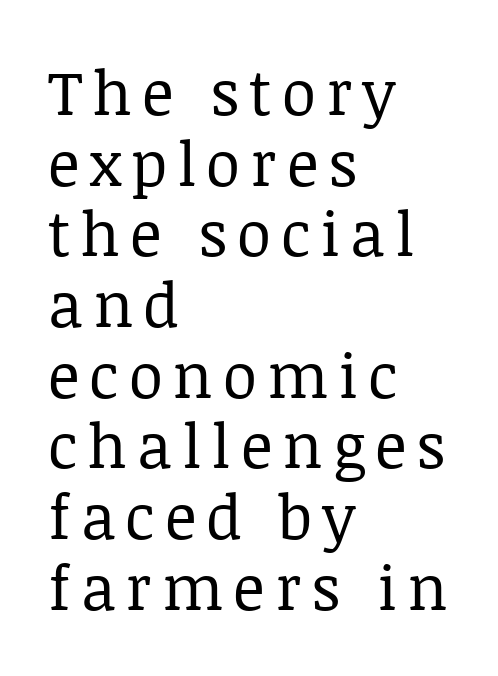
The image shows 62 px regular-weight serif type, upright; set left-aligned, tight line spacing (1.14x), not underlined; low stroke contrast and a large x-height.
